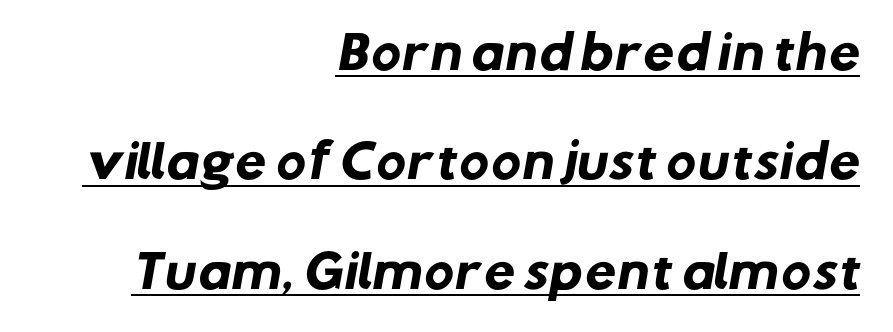
The image shows 45 px heavy sans-serif type; set right-aligned, loose line spacing (2.43x), normal letter spacing, underlined; low stroke contrast and a medium x-height.
